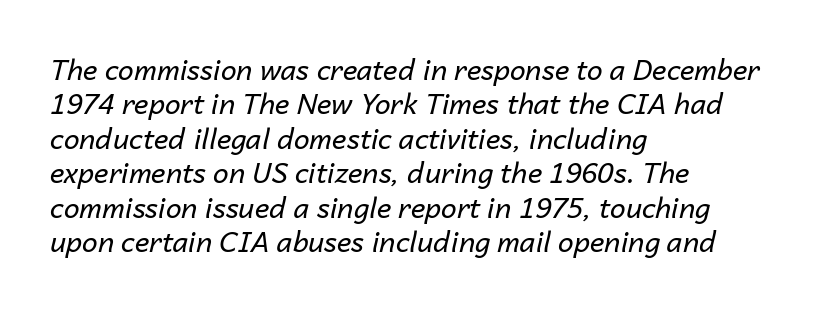
A clean baseline with only descenders dipping below it. Counters stay open thanks to moderate or lighter strokes. There is no visible air inserted between adjacent glyphs. Is the type slanted? Yes — the strokes lean at a clear angle. The passage shown is typed in a proportional face where columns would drift.
